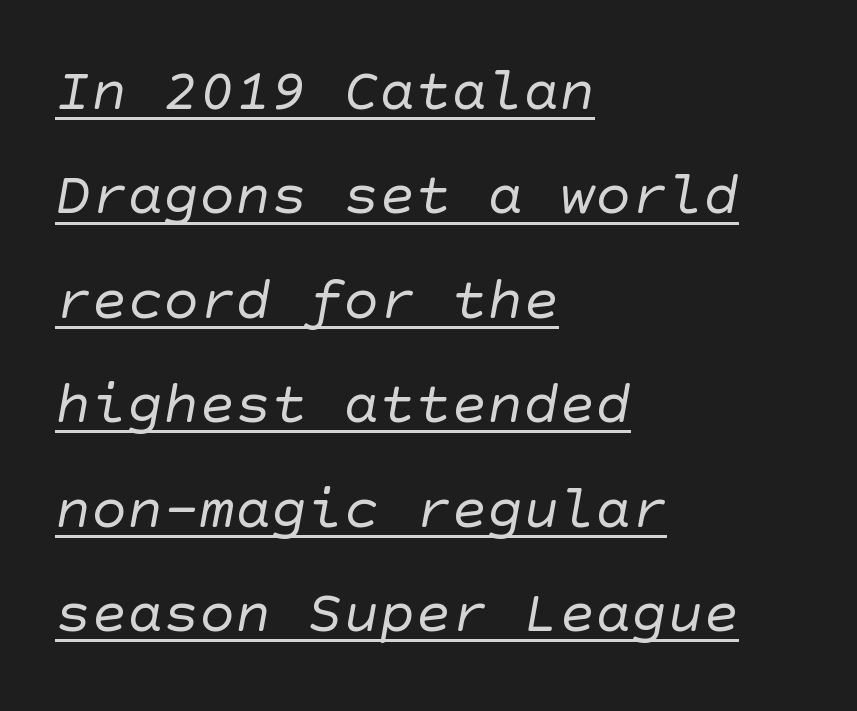
{"serif": "no", "bold": "no", "weight": "regular", "width": "normal", "stroke_contrast": "low", "x_height": "large", "underline": "yes", "align": "left", "line_spacing_ratio": 1.74, "letter_spacing": "normal", "letter_spacing_em": 0.0, "glyph_px": 60}
